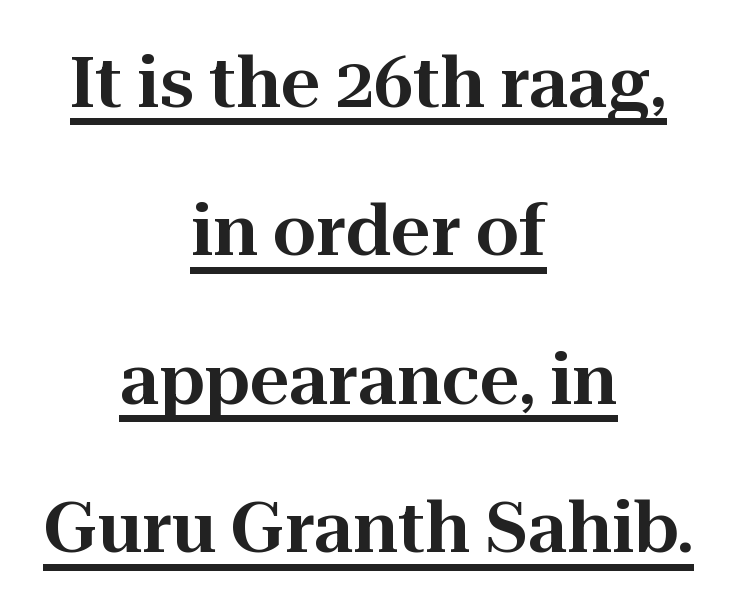
{"serif": "yes", "italic": "no", "width": "normal", "stroke_contrast": "high", "x_height": "medium", "monospaced": "no", "underline": "yes", "align": "center", "line_spacing": "loose", "line_spacing_ratio": 2.15, "letter_spacing": "normal", "letter_spacing_em": 0.0, "glyph_px": 69}
